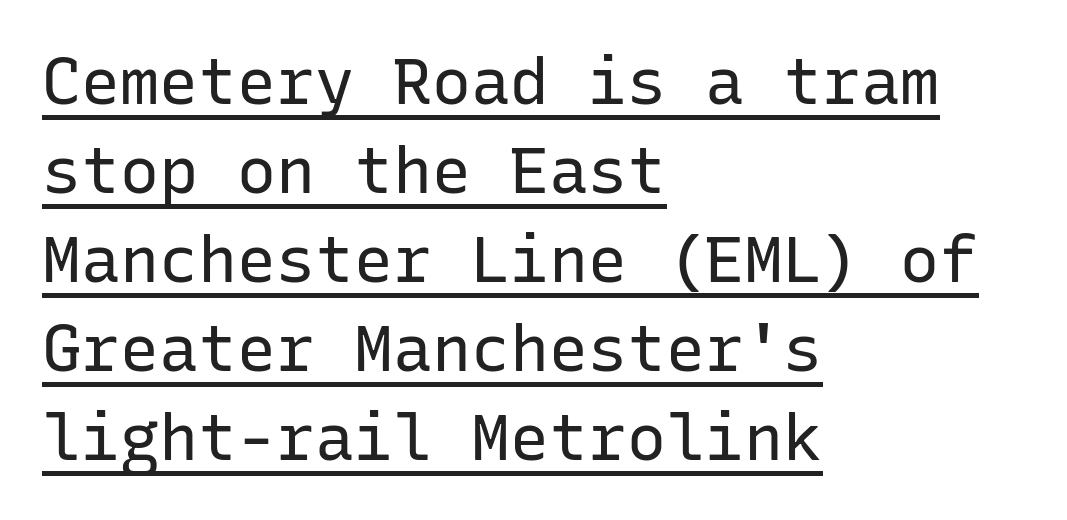
Q: Is the text bold? A: No.
Q: Is the text italic (slanted)? A: No, it is upright.
Q: Is the typeface a serif or a sans-serif typeface? A: Sans-serif.
Q: Is the text underlined? A: Yes.
Q: How is the paragraph aligned? A: Left-aligned.
Q: Is the spacing between letters normal or unusually wide? A: Normal.
Q: Is the spacing between lines tight, normal or loose? A: Normal.
Q: Width (condensed, normal, or wide)? A: Normal.
Q: Stroke contrast? A: Low.
Q: x-height? A: Medium.
Q: Monospaced? A: Yes.
